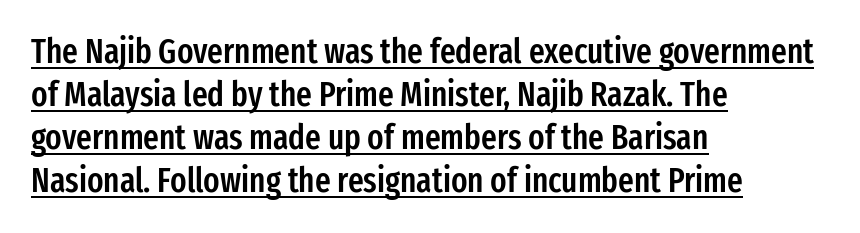
The image shows 34 px semibold, condensed sans-serif type, upright; set left-aligned, normal line spacing (1.26x), normal letter spacing, underlined; low stroke contrast and a medium x-height.
